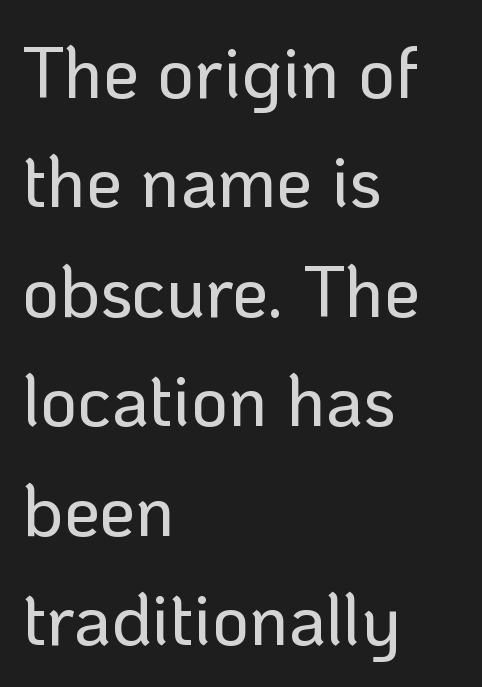
Q: Is the text italic (slanted)? A: No, it is upright.
Q: Is the typeface a serif or a sans-serif typeface? A: Sans-serif.
Q: Is the text underlined? A: No.
Q: How is the paragraph aligned? A: Left-aligned.
Q: Is the spacing between letters normal or unusually wide? A: Normal.
Q: Is the spacing between lines tight, normal or loose? A: Normal.
Q: Width (condensed, normal, or wide)? A: Normal.
Q: Stroke contrast? A: Low.
Q: x-height? A: Medium.
Q: Monospaced? A: No.
